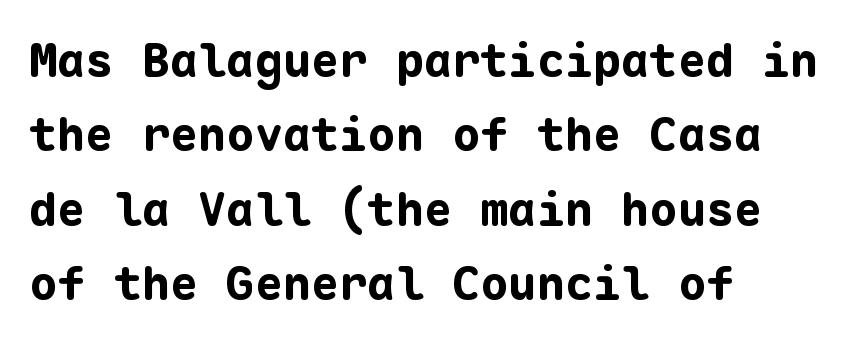
The image shows 47 px bold sans-serif type, upright, monospaced; set left-aligned, normal line spacing (1.58x), normal letter spacing, not underlined; low stroke contrast and a medium x-height.
